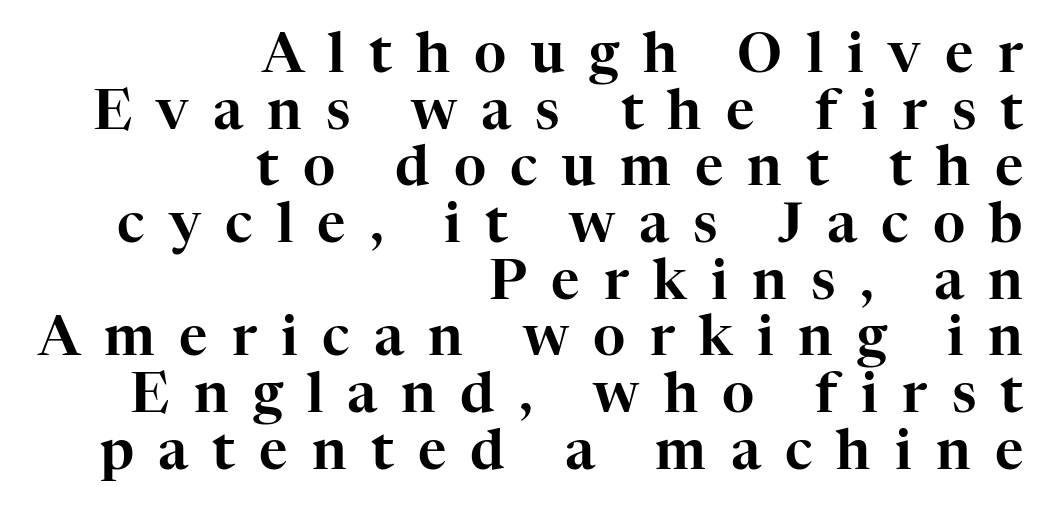
The image shows 55 px serif type, upright; set right-aligned, tight line spacing (1.03x), unusually wide letter spacing (+0.44 em), not underlined; high stroke contrast and a medium x-height.
